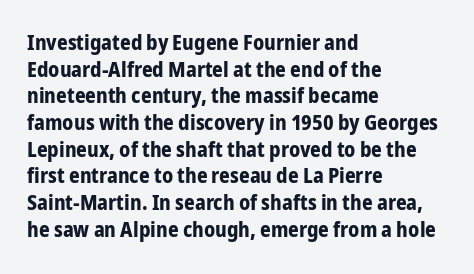
Q: Is the text bold? A: Yes.
Q: Is the text italic (slanted)? A: No, it is upright.
Q: Is the text underlined? A: No.
Q: How is the paragraph aligned? A: Left-aligned.
Q: Is the spacing between letters normal or unusually wide? A: Normal.
Q: Is the spacing between lines tight, normal or loose? A: Normal.
